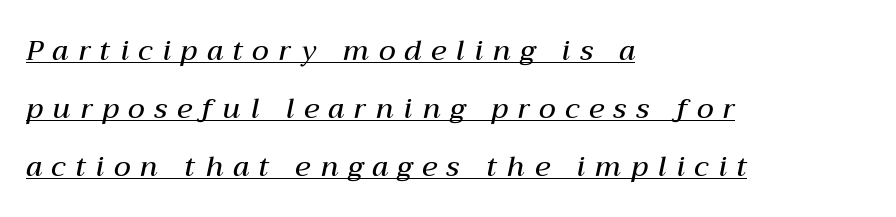
You could not count columns in this text — the font is proportionally spaced. The passage shown stacks its lines with a broad gap. Descenders here cross a horizontal rule under the line. A semibold gives these letters moderate extra thickness, short of bold. Characters follow at a spacing far wider than the type designer built in.
